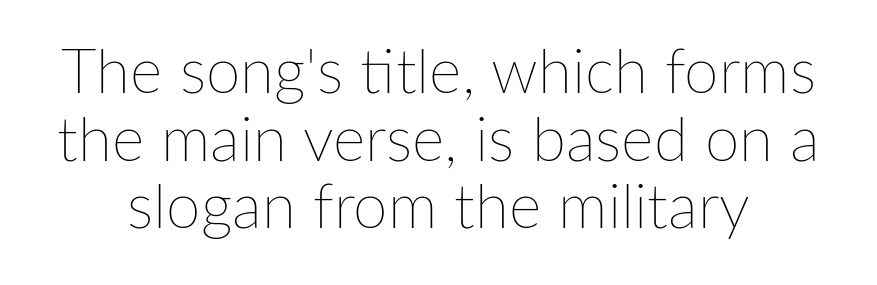
The image shows 62 px thin type, upright; set centered, tight line spacing (1.09x), normal letter spacing, not underlined; low stroke contrast and a medium x-height.
